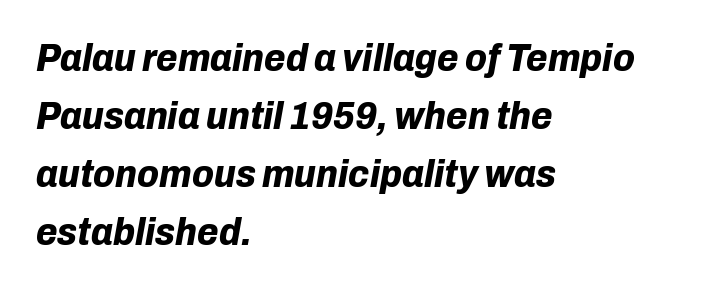
The image shows 39 px bold type, italic (leaning right); set left-aligned, normal line spacing (1.49x), normal letter spacing, not underlined; low stroke contrast and a medium x-height.
